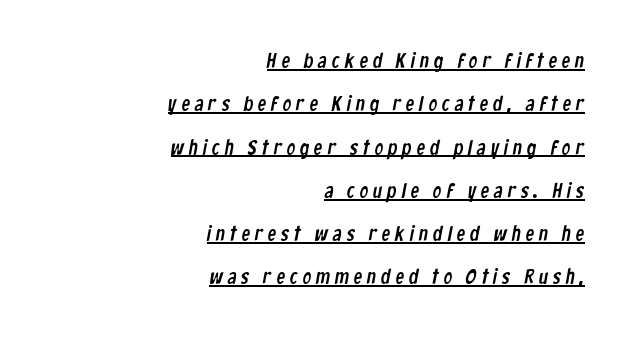
{"underline": "yes", "align": "right", "line_spacing": "loose", "line_spacing_ratio": 2.06, "letter_spacing": "wide", "letter_spacing_em": 0.24, "glyph_px": 21}
